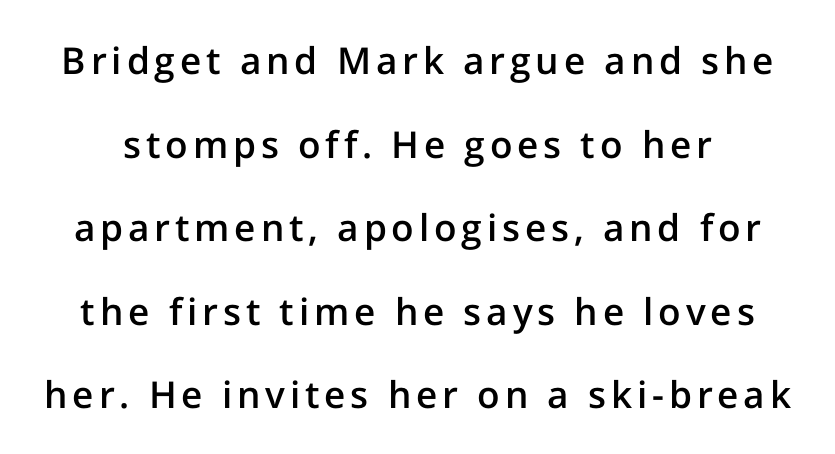
Q: Is the text bold? A: Semi-bold.
Q: Is the text italic (slanted)? A: No, it is upright.
Q: Is the typeface a serif or a sans-serif typeface? A: Sans-serif.
Q: Is the text underlined? A: No.
Q: Is the spacing between lines tight, normal or loose? A: Loose.
Q: Width (condensed, normal, or wide)? A: Normal.
Q: Stroke contrast? A: Low.
Q: x-height? A: Medium.
Q: Monospaced? A: No.
